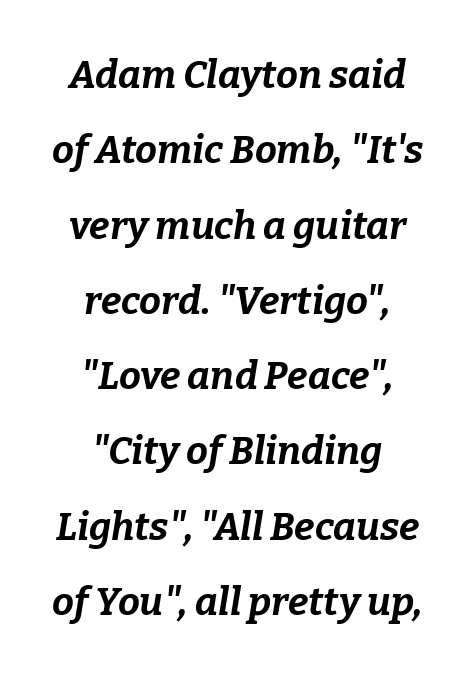
{"italic": "yes", "lean": "right", "slant_degrees": 9, "bold": "yes", "weight": "bold", "width": "normal", "stroke_contrast": "low", "x_height": "medium", "monospaced": "no", "underline": "no", "align": "center", "line_spacing": "loose", "line_spacing_ratio": 1.93, "letter_spacing": "normal", "letter_spacing_em": 0.0, "glyph_px": 39}
